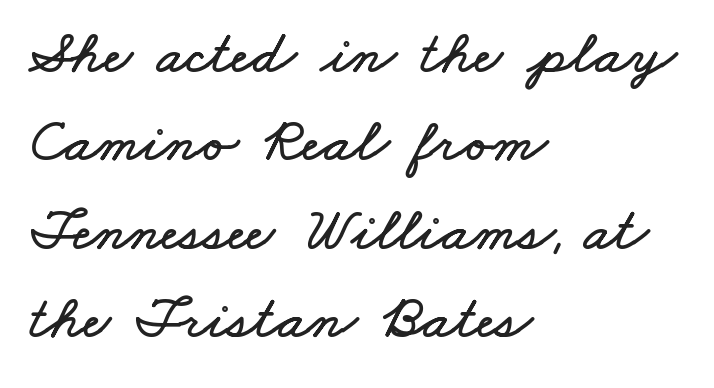
The image shows 61 px wide type; set left-aligned, normal line spacing (1.45x), normal letter spacing, not underlined; low stroke contrast and a small x-height.
